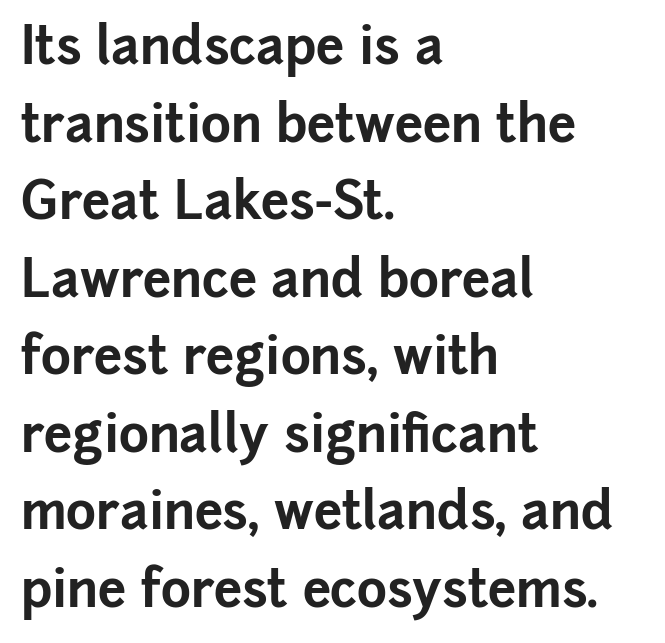
Q: Is the text bold? A: Yes.
Q: Is the text italic (slanted)? A: No, it is upright.
Q: Is the typeface a serif or a sans-serif typeface? A: Sans-serif.
Q: Is the text underlined? A: No.
Q: How is the paragraph aligned? A: Left-aligned.
Q: Is the spacing between letters normal or unusually wide? A: Normal.
Q: Is the spacing between lines tight, normal or loose? A: Normal.
Q: Width (condensed, normal, or wide)? A: Normal.
Q: Stroke contrast? A: Low.
Q: x-height? A: Medium.
Q: Monospaced? A: No.
